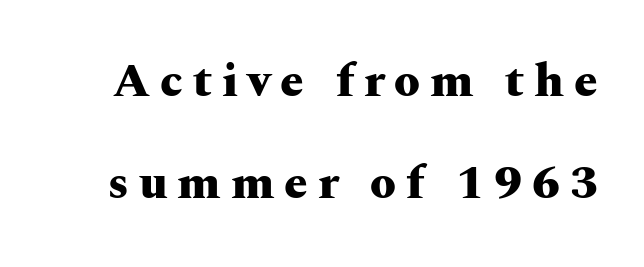
The image shows 47 px heavy, wide serif type, upright; set loose line spacing (2.18x), unusually wide letter spacing (+0.21 em), not underlined; medium stroke contrast and a medium x-height.
